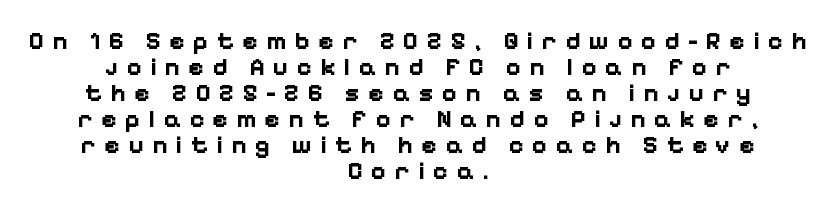
Q: Is the text bold? A: Yes.
Q: Is the text italic (slanted)? A: No, it is upright.
Q: Is the text underlined? A: No.
Q: How is the paragraph aligned? A: Centered.
Q: Is the spacing between letters normal or unusually wide? A: Unusually wide.
Q: Is the spacing between lines tight, normal or loose? A: Tight.
